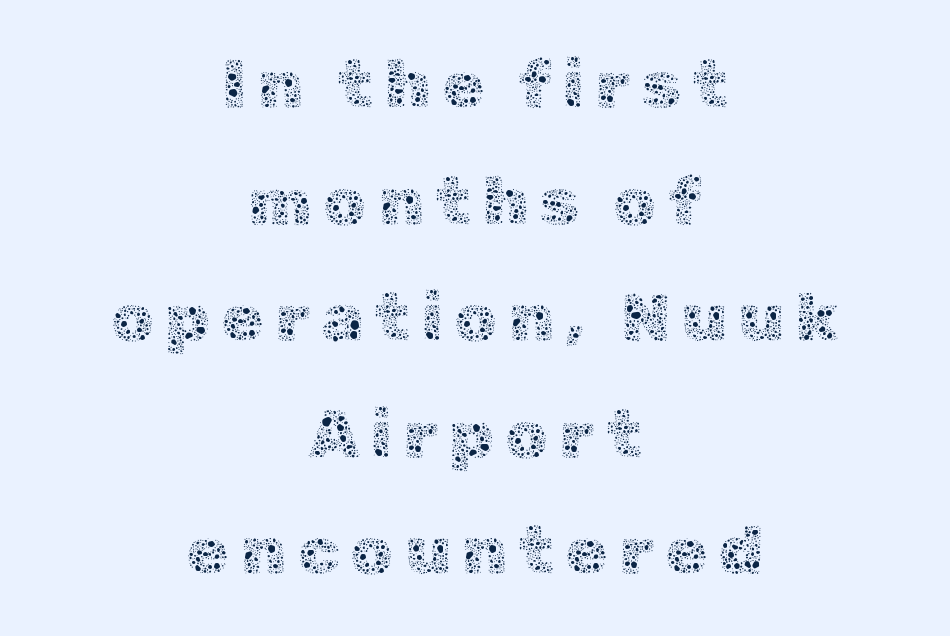
Horizontal bands of white between lines are of average thickness. Stems here are at most as thick as an everyday book face. Descender tails drop into unmarked territory. Short and long lines alike share a common midpoint. Character widths vary here, with narrow letters taking less room than wide ones. A roman cut, with each character standing at attention.
